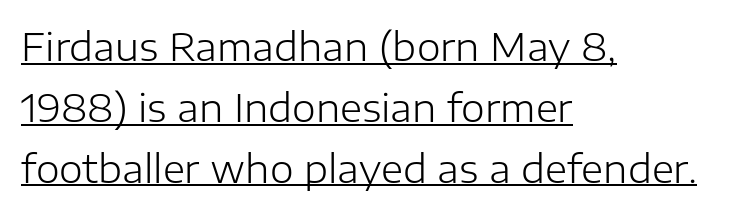
Q: Is the text bold? A: No.
Q: Is the text italic (slanted)? A: No, it is upright.
Q: Is the typeface a serif or a sans-serif typeface? A: Sans-serif.
Q: Is the text underlined? A: Yes.
Q: How is the paragraph aligned? A: Left-aligned.
Q: Is the spacing between letters normal or unusually wide? A: Normal.
Q: Is the spacing between lines tight, normal or loose? A: Normal.
Q: Width (condensed, normal, or wide)? A: Normal.
Q: Stroke contrast? A: Low.
Q: x-height? A: Medium.
Q: Monospaced? A: No.
